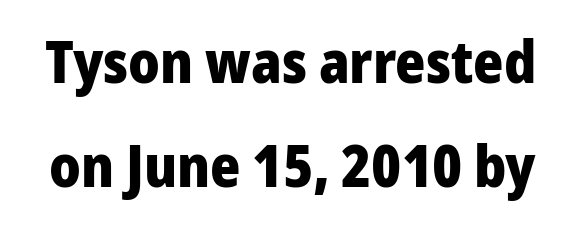
Beneath every word, the page is bare. Looks like regular typesetting: each glyph gets only the width it needs. Italic? Not at all — the glyphs are vertical. Typesetter's note: full bold, strokes at maximum text heaviness.
